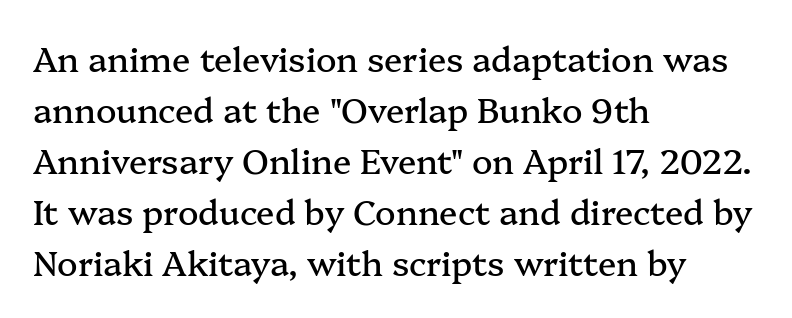
{"serif": "yes", "italic": "no", "width": "normal", "stroke_contrast": "medium", "x_height": "medium", "monospaced": "no", "underline": "no", "align": "left", "line_spacing": "normal", "line_spacing_ratio": 1.5, "letter_spacing": "normal", "letter_spacing_em": 0.0, "glyph_px": 34}
